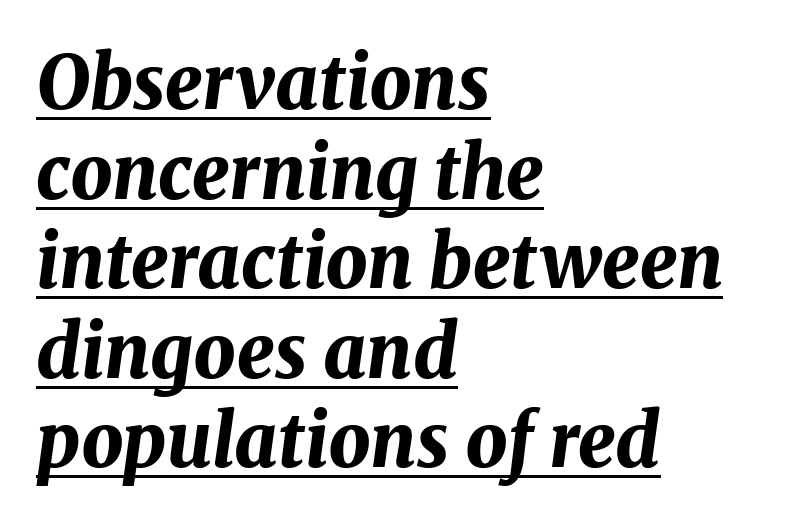
Pretty heavy lettering here — definitely bold. Students, observe the line beneath the letters — that is underlining. Is the letter spacing exaggerated? No — it looks like the ordinary default. Is the block centered? No — it sits flush against the left margin. Is this a fixed-width face? No — the glyphs have proportional, varying widths.
